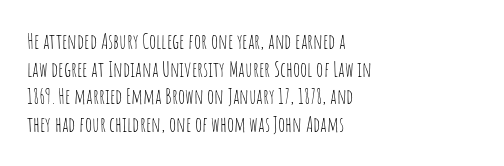
Every stem runs plumb, perpendicular to the baseline. Leftover space on each line is placed entirely after the last word. Check the space under the baseline: it is left empty. This reads as an unemphasized weight, regular at the heaviest. Caption: standard tracking, unaltered.
